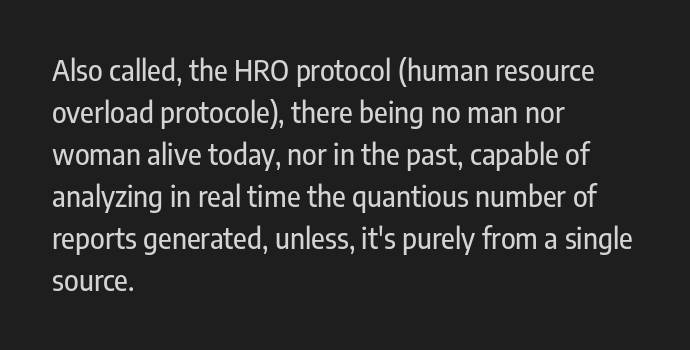
{"serif": "no", "italic": "no", "width": "condensed", "stroke_contrast": "low", "x_height": "medium", "monospaced": "no", "underline": "no", "align": "left", "line_spacing": "normal", "line_spacing_ratio": 1.5, "letter_spacing": "normal", "letter_spacing_em": 0.0, "glyph_px": 28}
